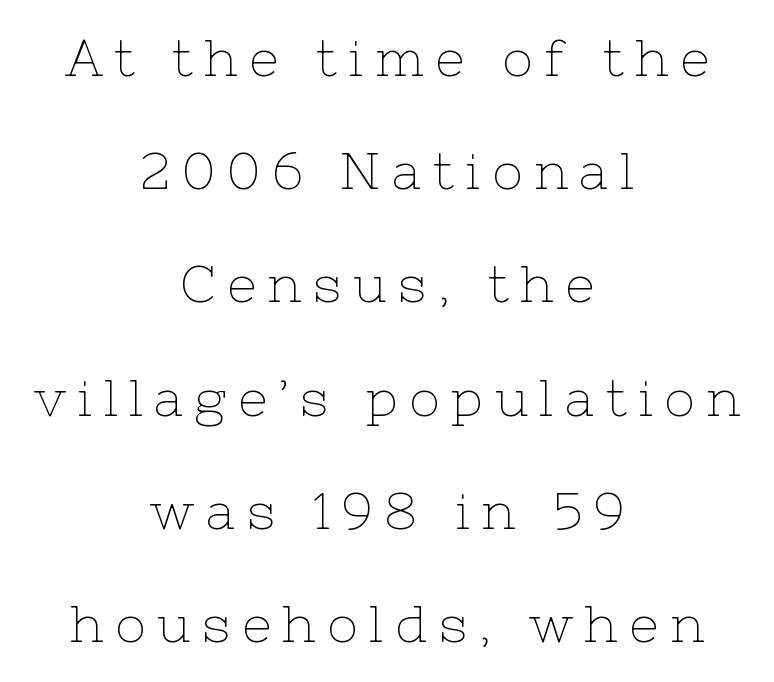
The image shows 51 px thin serif type, upright; set centered, loose line spacing (2.22x), unusually wide letter spacing (+0.23 em), not underlined; low stroke contrast and a medium x-height.
